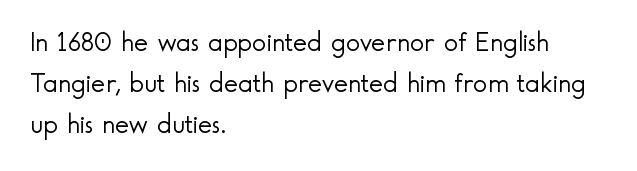
The image shows 27 px text type, upright; set left-aligned, normal line spacing (1.52x), normal letter spacing, not underlined.
